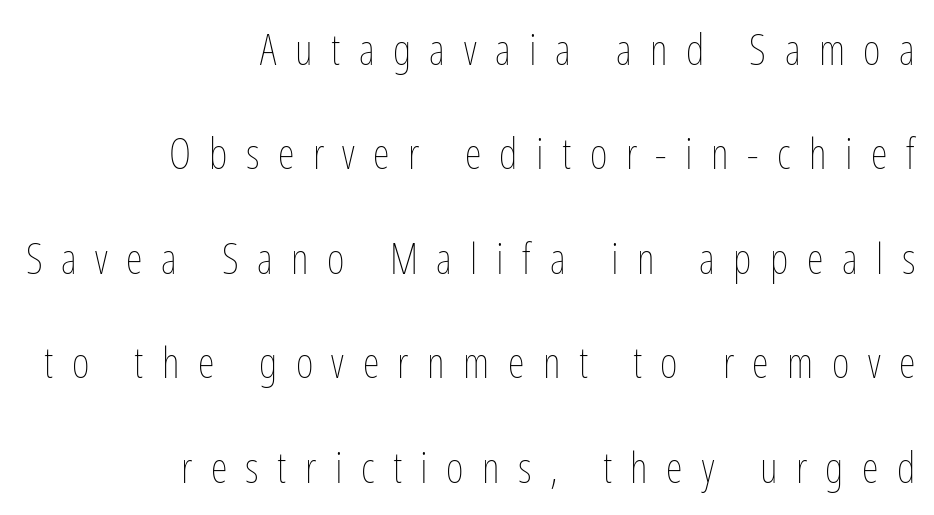
Q: Is the text bold? A: No.
Q: Is the text italic (slanted)? A: No, it is upright.
Q: Is the text underlined? A: No.
Q: How is the paragraph aligned? A: Right-aligned.
Q: Is the spacing between letters normal or unusually wide? A: Unusually wide.
Q: Is the spacing between lines tight, normal or loose? A: Loose.
Q: Width (condensed, normal, or wide)? A: Condensed.
Q: Stroke contrast? A: Low.
Q: x-height? A: Medium.
Q: Monospaced? A: No.
